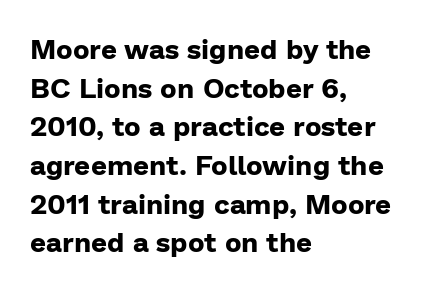
{"serif": "no", "italic": "no", "bold": "yes", "weight": "bold", "width": "normal", "stroke_contrast": "low", "x_height": "medium", "monospaced": "no", "underline": "no", "align": "left", "line_spacing": "normal", "line_spacing_ratio": 1.38, "letter_spacing": "normal", "letter_spacing_em": 0.0, "glyph_px": 28}
